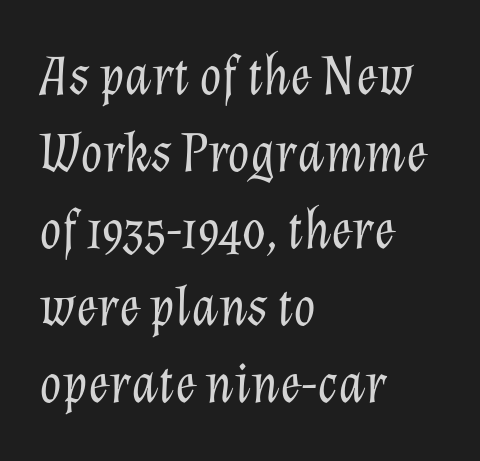
The image shows 57 px light type, italic (leaning right); set left-aligned, normal line spacing (1.35x), normal letter spacing, not underlined; low stroke contrast and a medium x-height.
